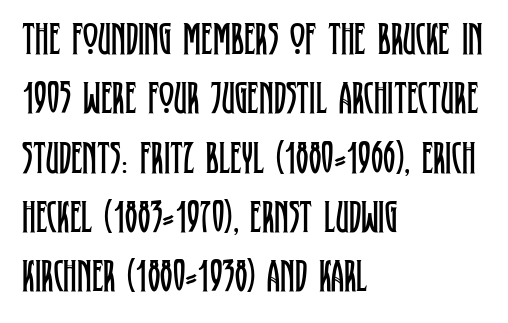
{"serif": "yes", "italic": "no", "bold": "no", "weight": "regular", "width": "condensed", "stroke_contrast": "low", "x_height": "large", "monospaced": "no", "underline": "no", "align": "left", "line_spacing": "normal", "line_spacing_ratio": 1.29, "letter_spacing": "normal", "letter_spacing_em": 0.0, "glyph_px": 46}
